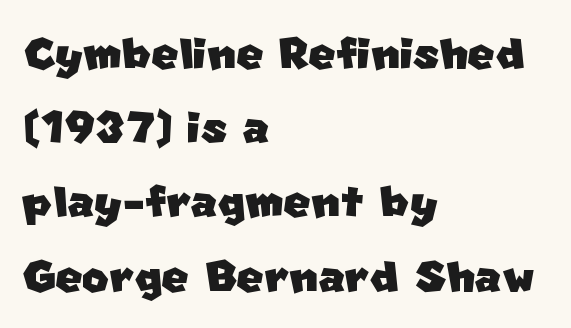
The image shows 58 px sans-serif type; set left-aligned, normal line spacing (1.28x), normal letter spacing, not underlined; low stroke contrast and a large x-height.
